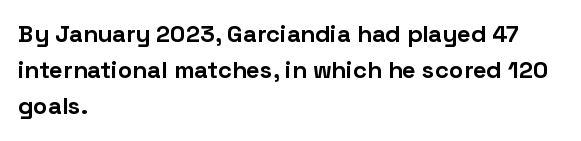
The image shows 24 px bold type, upright; set left-aligned, normal line spacing (1.51x), normal letter spacing, not underlined.
